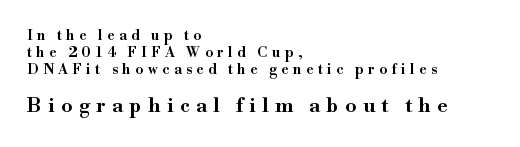
There is plenty of visible air inserted between adjacent glyphs. The strip under each line holds only bare page. In this sample the second text group is rendered at the bigger scale. The letters stand straight up with perfectly vertical stems.
